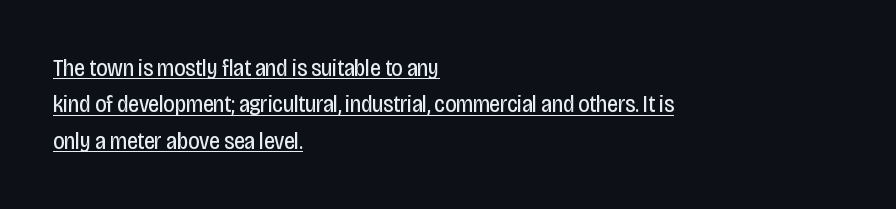
The image shows 24 px text type, upright; set left-aligned, normal line spacing (1.52x), normal letter spacing, underlined.
